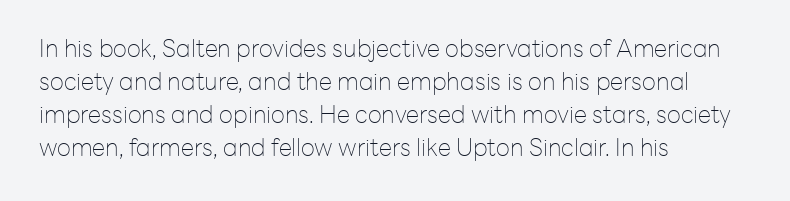
Q: Is the text bold? A: No.
Q: Is the text italic (slanted)? A: No, it is upright.
Q: Is the text underlined? A: No.
Q: How is the paragraph aligned? A: Left-aligned.
Q: Is the spacing between letters normal or unusually wide? A: Normal.
Q: Is the spacing between lines tight, normal or loose? A: Normal.
